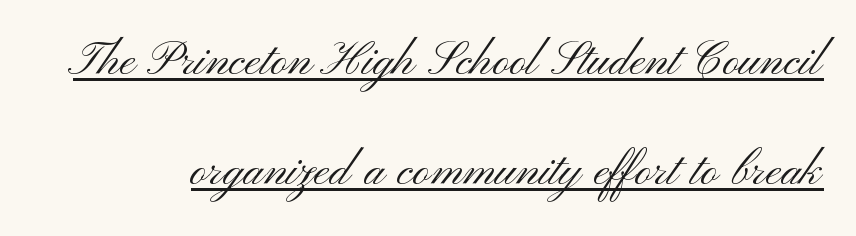
Q: Is the text bold? A: No.
Q: Is the text italic (slanted)? A: Yes.
Q: Is the typeface a serif or a sans-serif typeface? A: Sans-serif.
Q: Is the text underlined? A: Yes.
Q: Is the spacing between letters normal or unusually wide? A: Normal.
Q: Width (condensed, normal, or wide)? A: Wide.
Q: Stroke contrast? A: Medium.
Q: x-height? A: Small.
Q: Monospaced? A: No.
